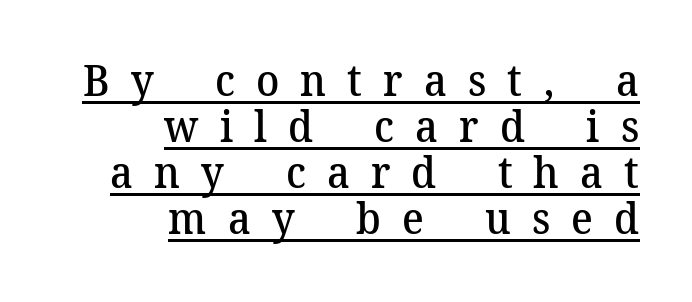
Q: Is the text bold? A: Semi-bold.
Q: Is the text italic (slanted)? A: No, it is upright.
Q: Is the typeface a serif or a sans-serif typeface? A: Serif.
Q: Is the text underlined? A: Yes.
Q: How is the paragraph aligned? A: Right-aligned.
Q: Is the spacing between letters normal or unusually wide? A: Unusually wide.
Q: Is the spacing between lines tight, normal or loose? A: Tight.
Q: Width (condensed, normal, or wide)? A: Normal.
Q: Stroke contrast? A: Medium.
Q: x-height? A: Medium.
Q: Monospaced? A: No.
